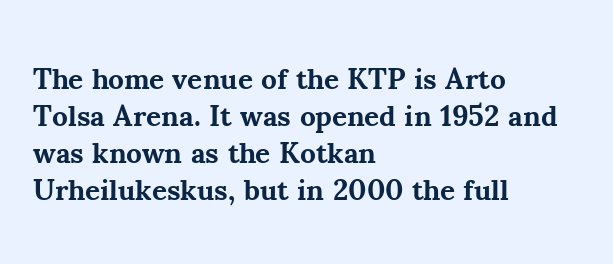
The image shows 29 px bold serif type, upright; set left-aligned, normal line spacing (1.28x), normal letter spacing, not underlined; medium stroke contrast and a small x-height.
